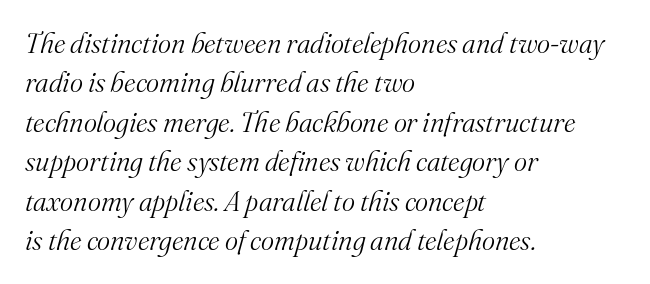
The image shows 28 px light serif type, italic (leaning right); set left-aligned, normal line spacing (1.41x), normal letter spacing, not underlined; medium stroke contrast and a small x-height.
